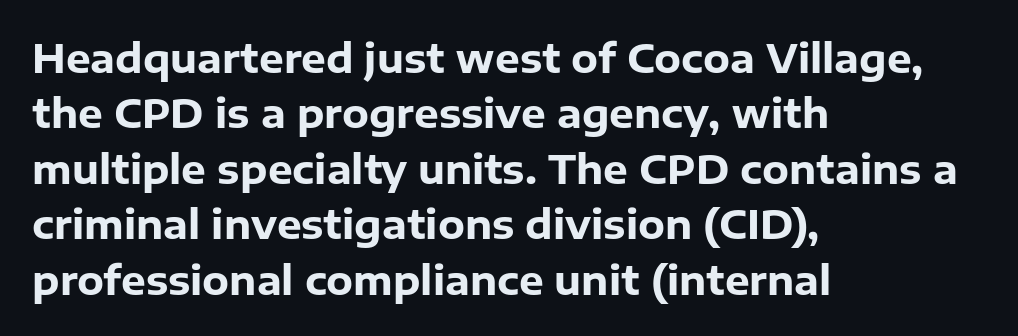
The letters stand upright; this is a roman face. Every row of glyphs begins at an identical x-position on the left. Varying glyph widths throughout — classic text-font behaviour. A dark, heavy texture on the line: the type is bold. Each new line begins a customary step beneath the previous one. Each word holds together tightly as a unit, with standard inter-letter gaps.
